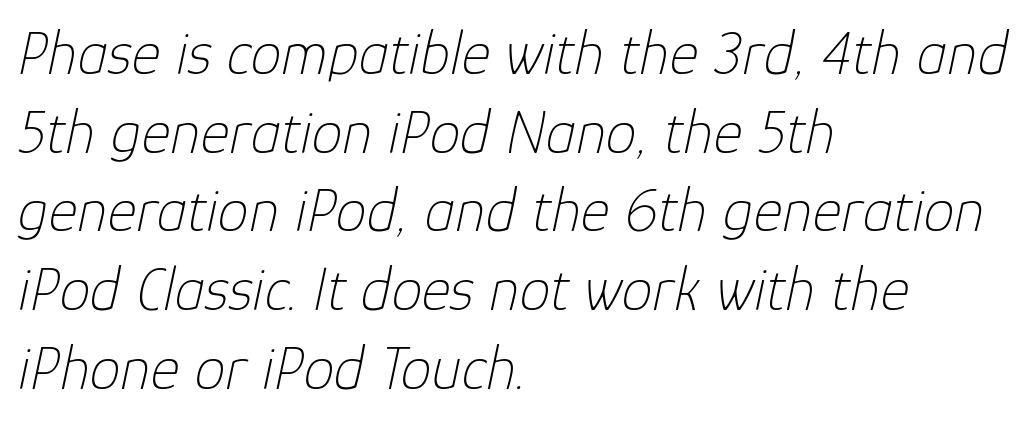
The image shows 62 px thin type, italic (leaning right); set left-aligned, normal line spacing (1.27x), normal letter spacing, not underlined; low stroke contrast and a medium x-height.
